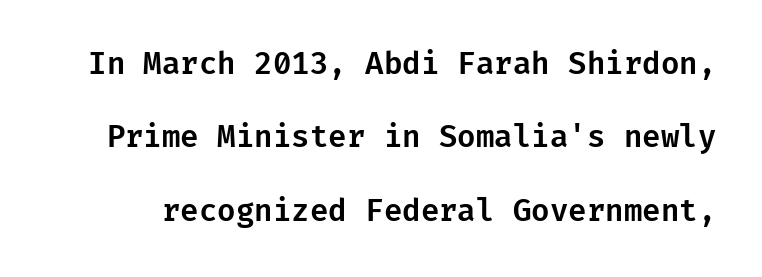
{"serif": "no", "italic": "no", "width": "normal", "stroke_contrast": "low", "x_height": "medium", "underline": "no", "line_spacing": "loose", "line_spacing_ratio": 2.45, "letter_spacing": "normal", "letter_spacing_em": 0.0, "glyph_px": 30}
